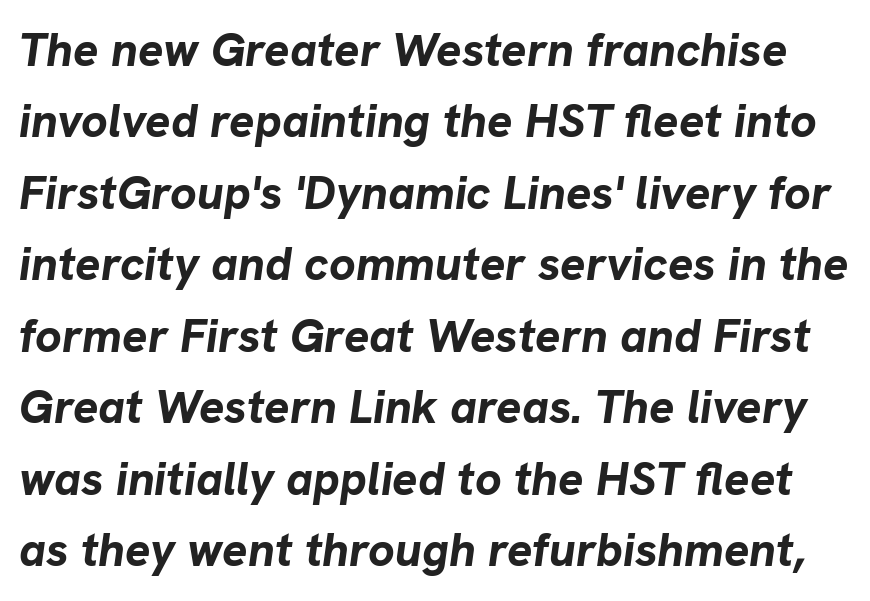
Q: Is the text bold? A: Yes.
Q: Is the text italic (slanted)? A: Yes, it leans right by about 8 degrees.
Q: Is the text underlined? A: No.
Q: Is the spacing between letters normal or unusually wide? A: Normal.
Q: Is the spacing between lines tight, normal or loose? A: Normal.
Q: Width (condensed, normal, or wide)? A: Normal.
Q: Stroke contrast? A: Low.
Q: x-height? A: Medium.
Q: Monospaced? A: No.
